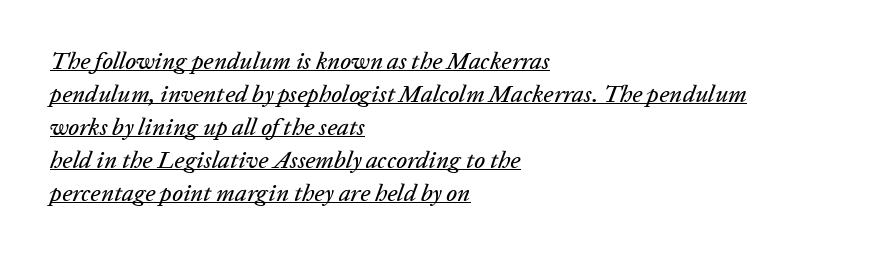
The image shows 24 px text type, italic (leaning right); set left-aligned, normal line spacing (1.37x), normal letter spacing, underlined.
